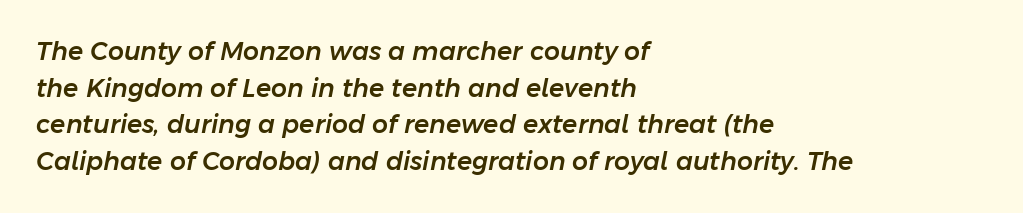
The image shows 25 px text type, italic (leaning right); set left-aligned, normal line spacing (1.47x), normal letter spacing, not underlined.
